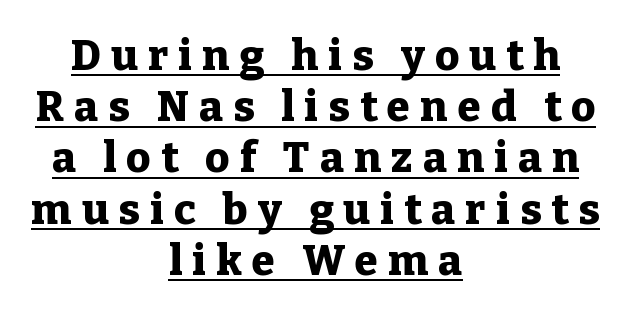
Posture: vertical. In CSS terms this would be text-align: center. Check the space under the baseline: a stroke is drawn there. The characters display serif detailing at their extremities. Strong, thick strokes mark this as bold type.
